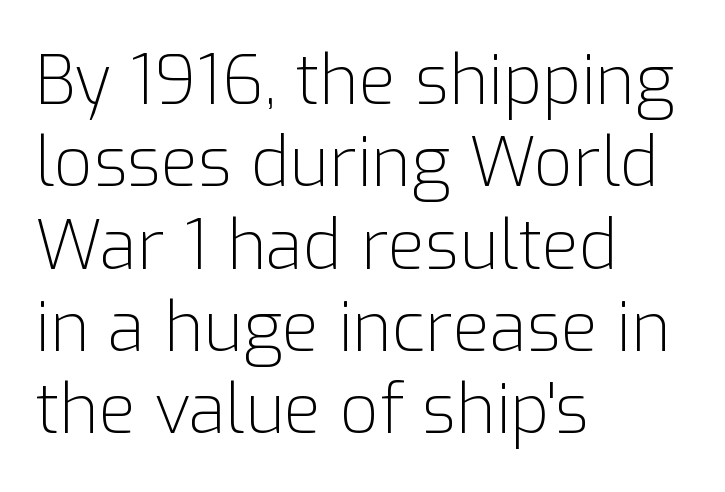
The image shows 68 px light sans-serif type, upright; set left-aligned, line spacing 1.21x, normal letter spacing, not underlined; low stroke contrast and a medium x-height.
